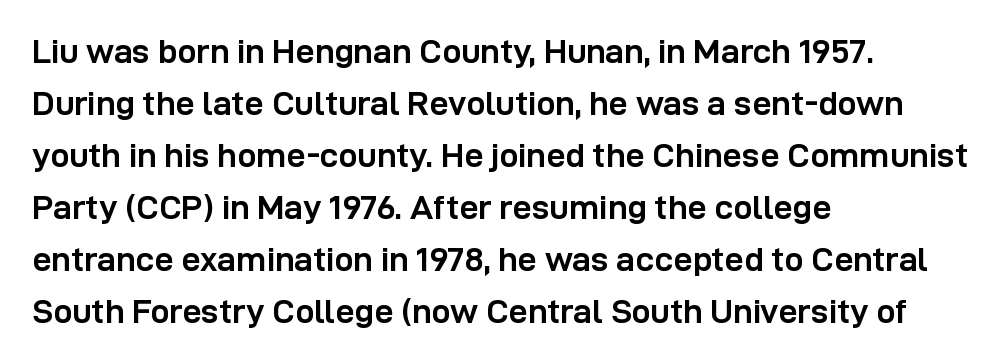
Q: Is the text bold? A: Yes.
Q: Is the text italic (slanted)? A: No, it is upright.
Q: Is the typeface a serif or a sans-serif typeface? A: Sans-serif.
Q: Is the text underlined? A: No.
Q: How is the paragraph aligned? A: Left-aligned.
Q: Is the spacing between letters normal or unusually wide? A: Normal.
Q: Is the spacing between lines tight, normal or loose? A: Normal.
Q: Width (condensed, normal, or wide)? A: Normal.
Q: Stroke contrast? A: Low.
Q: x-height? A: Medium.
Q: Monospaced? A: No.
